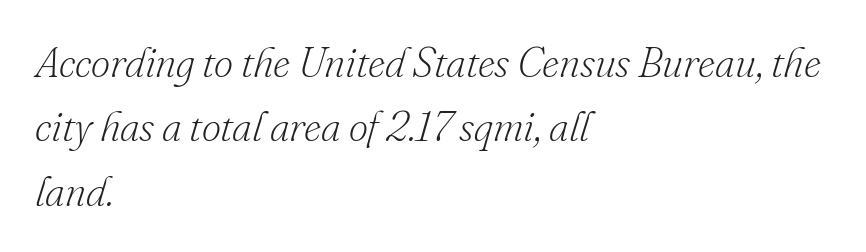
Spacing verdict: proportional, widths tailored to each character. Whoever set this chose a conventional vertical rhythm. Italic? Definitely — the glyphs are oblique. The space beneath each line is pristine and unruled. The letters sit at their default tracking, neither squeezed nor spread. Line starts are locked; line ends wander.
